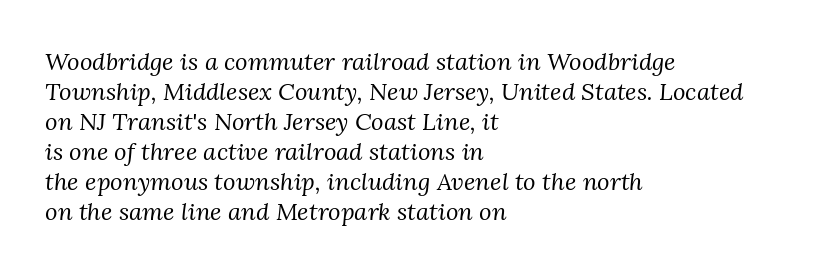
The image shows 24 px text type, italic (leaning right); set left-aligned, normal line spacing (1.25x), normal letter spacing, not underlined.
